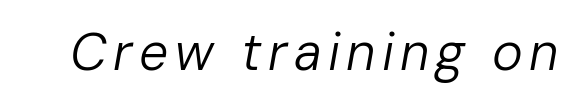
The image shows 52 px regular-weight type, italic (leaning right); set not underlined; low stroke contrast and a medium x-height.
